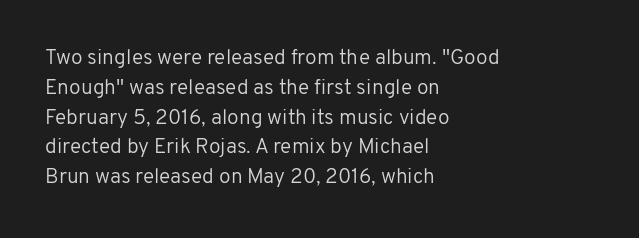
Quick note: interline space is typical. Nothing unusual about the tracking: characters are spaced as the font intends. Unmarked baselines from the first word to the last. No italicization has been applied; the sample stays upright.
